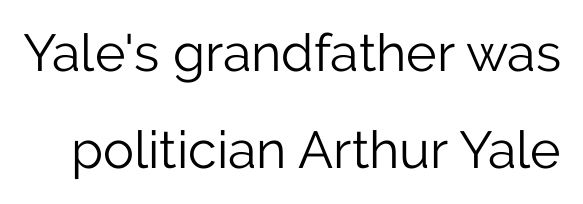
Q: Is the text bold? A: No.
Q: Is the text italic (slanted)? A: No, it is upright.
Q: Is the typeface a serif or a sans-serif typeface? A: Sans-serif.
Q: Is the text underlined? A: No.
Q: Is the spacing between letters normal or unusually wide? A: Normal.
Q: Width (condensed, normal, or wide)? A: Normal.
Q: Stroke contrast? A: Low.
Q: x-height? A: Medium.
Q: Monospaced? A: No.
